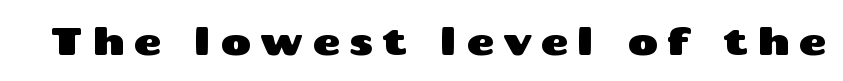
Q: Is the text italic (slanted)? A: No, it is upright.
Q: Is the typeface a serif or a sans-serif typeface? A: Sans-serif.
Q: Is the text underlined? A: No.
Q: Is the spacing between letters normal or unusually wide? A: Unusually wide.
Q: Width (condensed, normal, or wide)? A: Wide.
Q: Stroke contrast? A: Medium.
Q: x-height? A: Medium.
Q: Monospaced? A: No.
